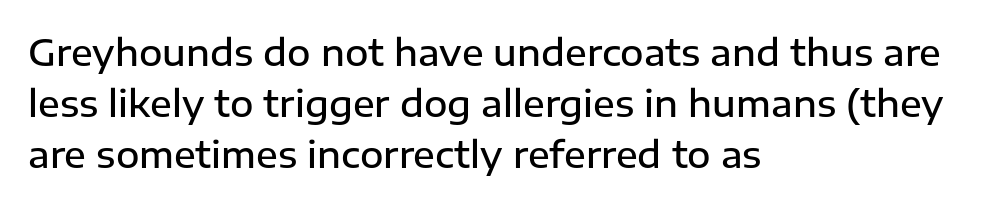
Q: Is the text bold? A: Semi-bold.
Q: Is the text italic (slanted)? A: No, it is upright.
Q: Is the typeface a serif or a sans-serif typeface? A: Sans-serif.
Q: Is the text underlined? A: No.
Q: How is the paragraph aligned? A: Left-aligned.
Q: Is the spacing between letters normal or unusually wide? A: Normal.
Q: Is the spacing between lines tight, normal or loose? A: Normal.
Q: Width (condensed, normal, or wide)? A: Normal.
Q: Stroke contrast? A: Low.
Q: x-height? A: Medium.
Q: Monospaced? A: No.
